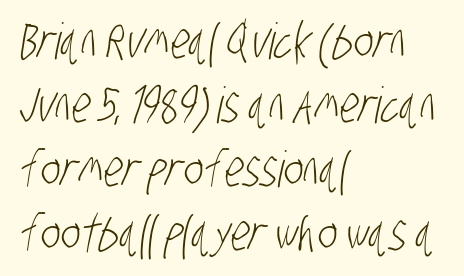
The image shows 50 px light, condensed sans-serif type; set left-aligned, normal line spacing (1.28x), normal letter spacing, not underlined; low stroke contrast and a large x-height.
